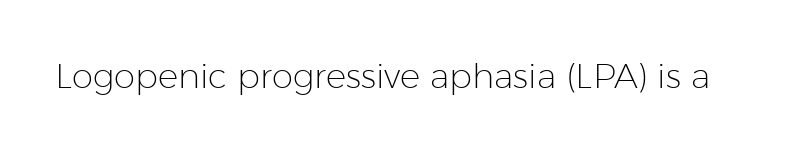
The image shows 34 px light sans-serif type, upright; set normal letter spacing, not underlined; low stroke contrast and a medium x-height.
